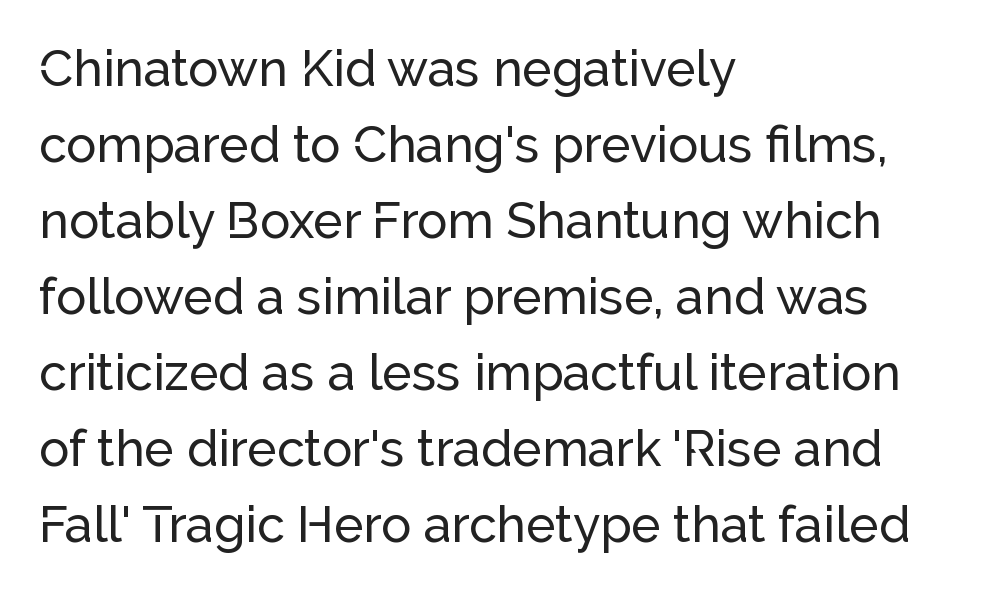
Note the varied advance widths — an 'i' is clearly narrower than an 'm'. A sans-serif font was chosen for this passage. Upright lettering throughout. Spacing between characters is what you'd get straight out of the box.
